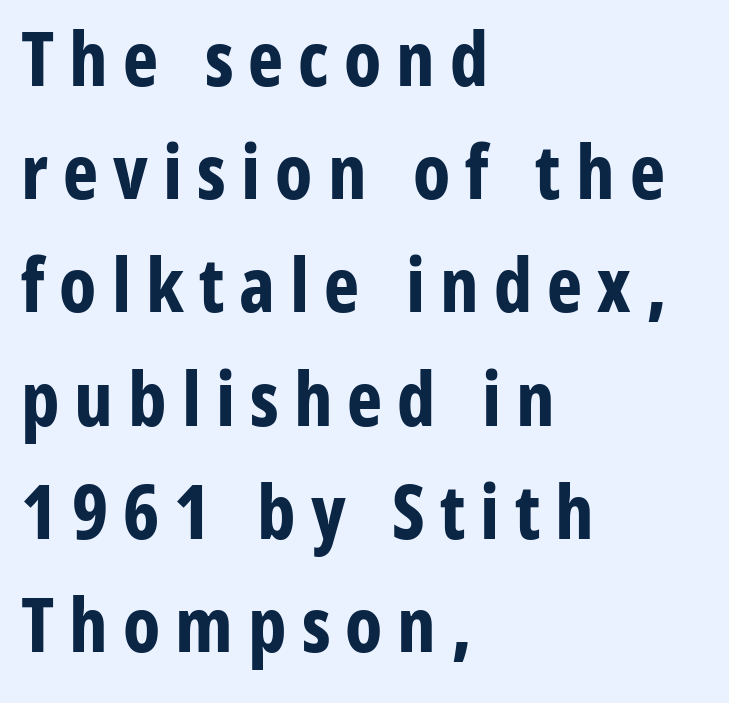
The image shows 75 px bold, condensed sans-serif type, upright; set left-aligned, normal line spacing (1.51x), unusually wide letter spacing (+0.2 em), not underlined; low stroke contrast and a medium x-height.
